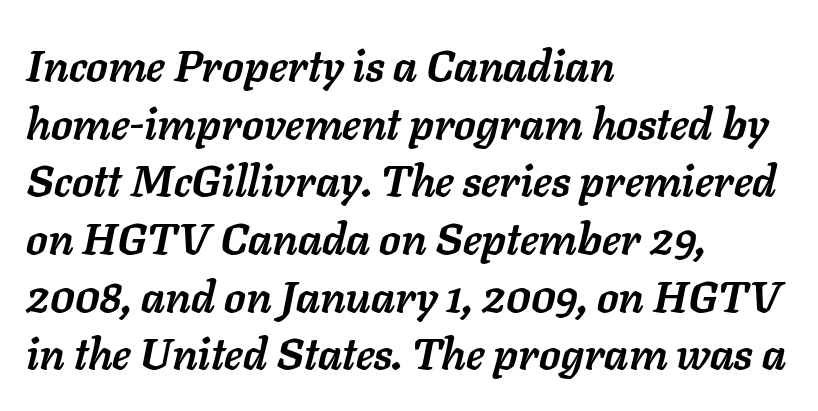
The image shows 44 px semibold type, italic (leaning right); set left-aligned, normal line spacing (1.31x), normal letter spacing, not underlined; low stroke contrast and a medium x-height.
